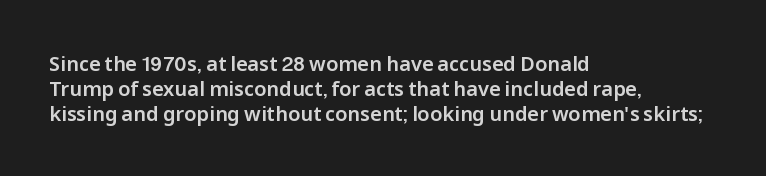
{"italic": "no", "underline": "no", "align": "left", "line_spacing": "normal", "line_spacing_ratio": 1.25, "letter_spacing": "normal", "letter_spacing_em": 0.0, "glyph_px": 20}
